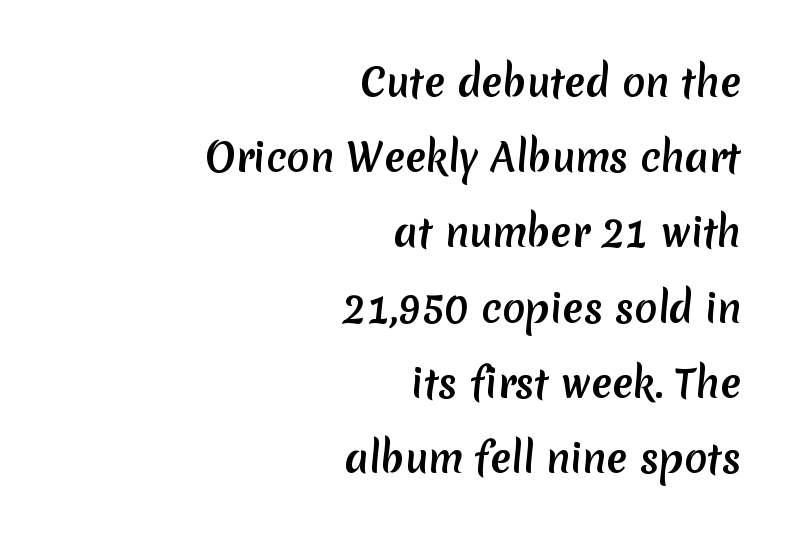
{"serif": "no", "width": "normal", "stroke_contrast": "medium", "x_height": "medium", "monospaced": "no", "underline": "no", "align": "right", "line_spacing": "loose", "line_spacing_ratio": 1.98, "letter_spacing": "normal", "letter_spacing_em": 0.0, "glyph_px": 38}
